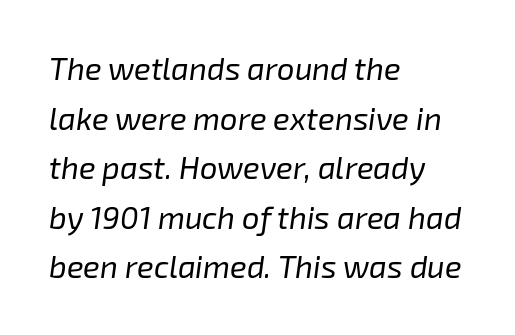
Does the lettering tilt? It does — this is italic. Vertically, the passage feels balanced, rows spaced as you'd expect. Proportional: the letters do not fall into vertical columns. Nobody drew a line under any word here.
